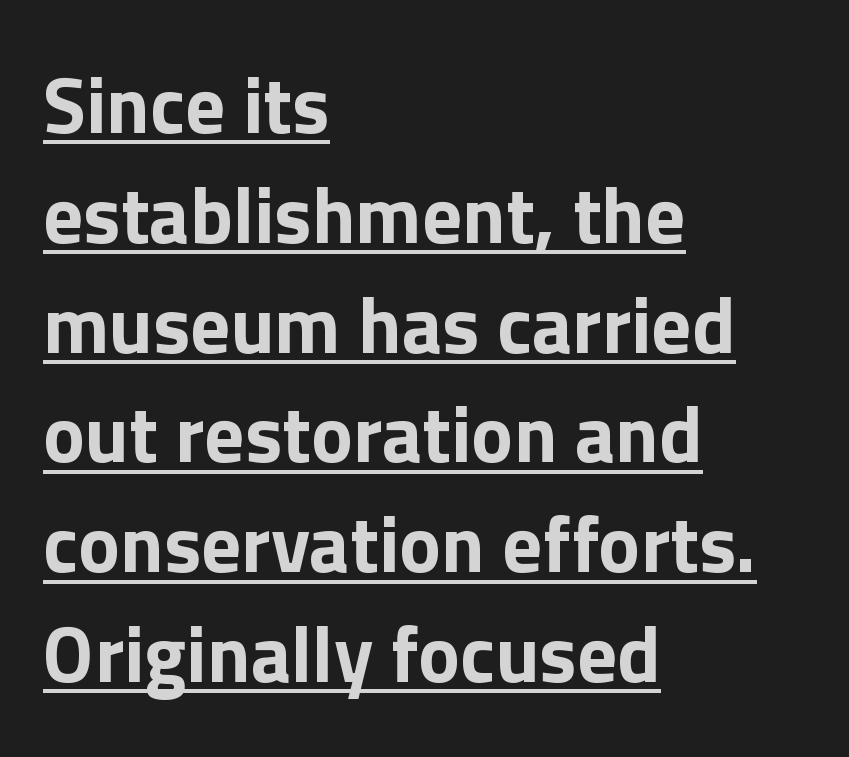
This is roman type, the default non-slanted kind. Words appear dense and cohesive because spacing is normal. Thick stems and heavy bowls — unmistakably bold. This rendering features underlined lettering.
